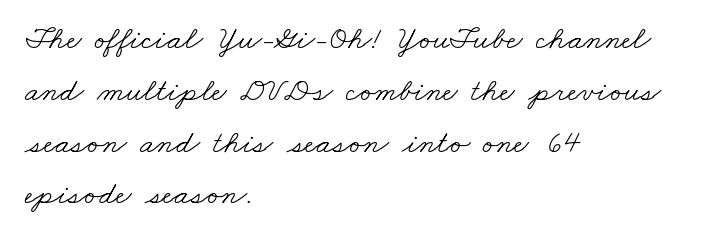
The image shows 33 px light, wide serif type; set left-aligned, normal line spacing (1.57x), normal letter spacing, not underlined; low stroke contrast and a small x-height.
